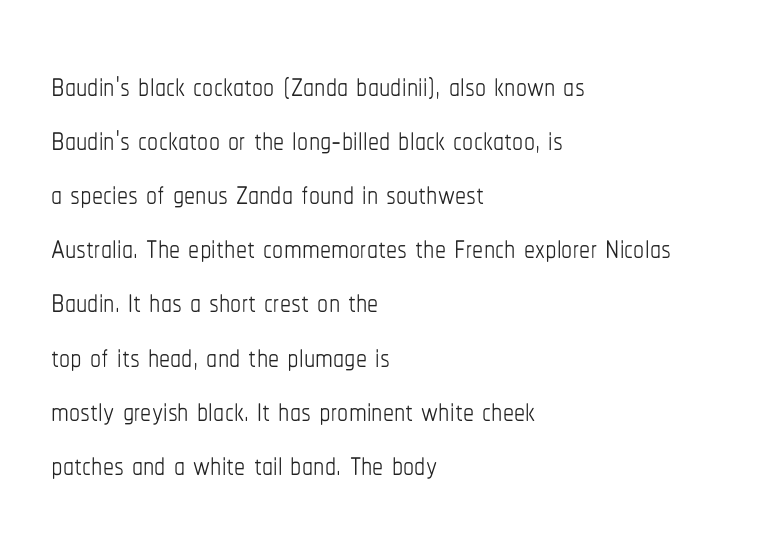
The image shows 44 px thin, condensed type, upright; set left-aligned, line spacing 1.23x, normal letter spacing, not underlined; low stroke contrast and a medium x-height.
